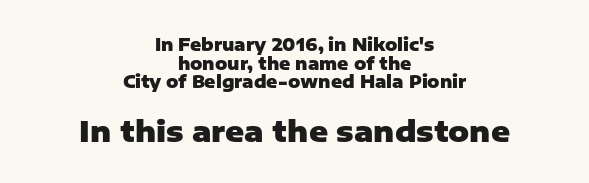
The image shows 29 px heavy sans-serif type, upright; set centered, tight line spacing (1.1x), normal letter spacing, not underlined; the second (bottom) block is 1.71x larger; low stroke contrast and a medium x-height.
